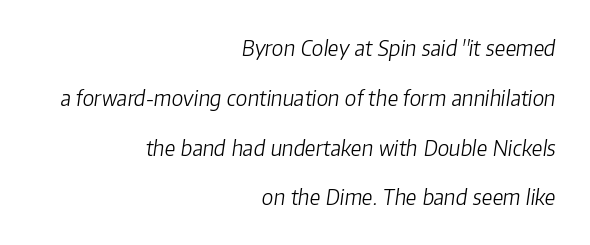
The image shows 21 px text type, italic (leaning right); set right-aligned, loose line spacing (2.37x), normal letter spacing, not underlined.
